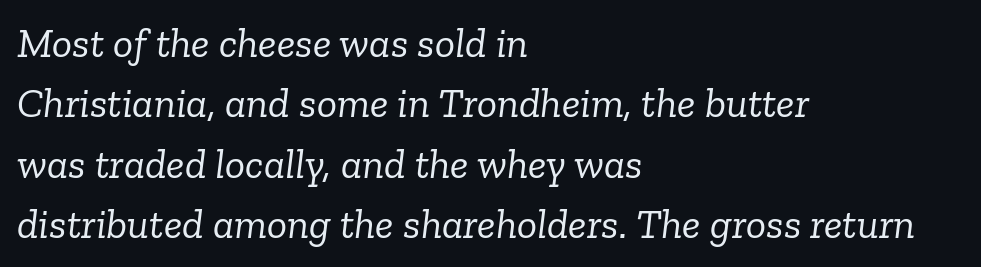
Q: Is the text bold? A: No.
Q: Is the text italic (slanted)? A: Yes, it leans right by about 6 degrees.
Q: Is the typeface a serif or a sans-serif typeface? A: Serif.
Q: Is the text underlined? A: No.
Q: How is the paragraph aligned? A: Left-aligned.
Q: Is the spacing between letters normal or unusually wide? A: Normal.
Q: Is the spacing between lines tight, normal or loose? A: Normal.
Q: Width (condensed, normal, or wide)? A: Normal.
Q: Stroke contrast? A: Low.
Q: x-height? A: Medium.
Q: Monospaced? A: No.
